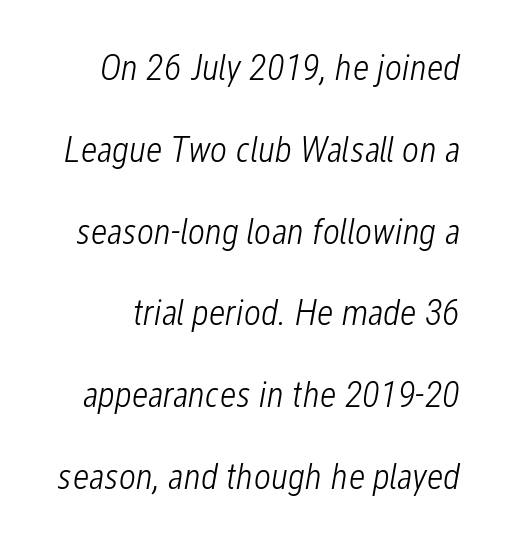
You could call the tracking neutral — neither tight nor loose. You can tell it's italic because the verticals aren't actually vertical. The face looks like a standard text weight, possibly lighter. In terms of leading, this rendering errs on the spacious side.
